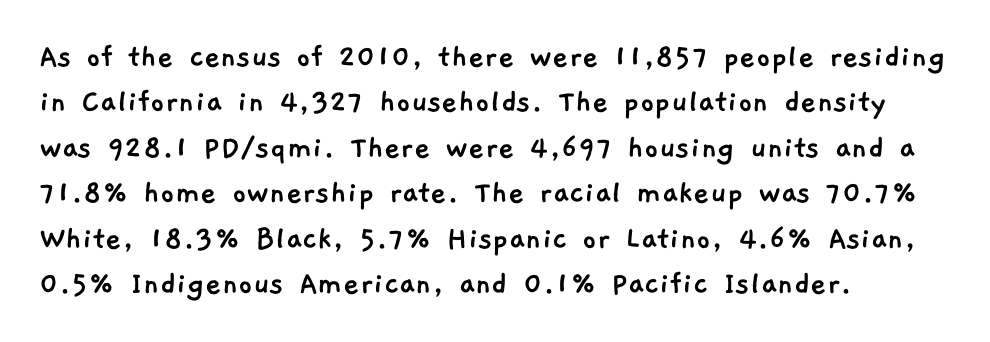
Q: Is the typeface a serif or a sans-serif typeface? A: Sans-serif.
Q: Is the text underlined? A: No.
Q: How is the paragraph aligned? A: Left-aligned.
Q: Is the spacing between letters normal or unusually wide? A: Normal.
Q: Is the spacing between lines tight, normal or loose? A: Normal.
Q: Width (condensed, normal, or wide)? A: Normal.
Q: Stroke contrast? A: Low.
Q: x-height? A: Medium.
Q: Monospaced? A: No.
